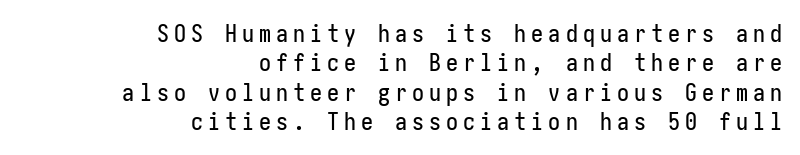
{"italic": "no", "underline": "no", "align": "right", "line_spacing_ratio": 1.22, "letter_spacing": "wide", "letter_spacing_em": 0.21, "glyph_px": 24}
